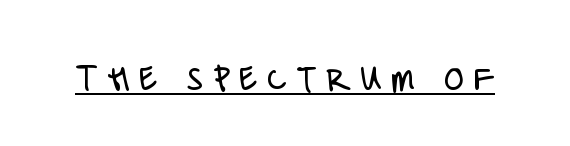
{"serif": "no", "italic": "no", "bold": "no", "weight": "light", "width": "condensed", "stroke_contrast": "low", "x_height": "large", "monospaced": "no", "underline": "yes", "letter_spacing": "wide", "letter_spacing_em": 0.22, "glyph_px": 41}
